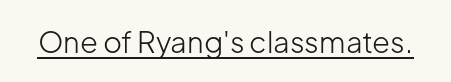
Think of a printed novel: that variable character pitch is what you see here. Nope, not italic — everything's standing straight. What stands out about the letter spacing? Nothing — it is the standard amount. Students, observe the line beneath the letters — that is underlining. The type family on display is of the sans-serif kind. Caption: face not bold, strokes unweighted.
